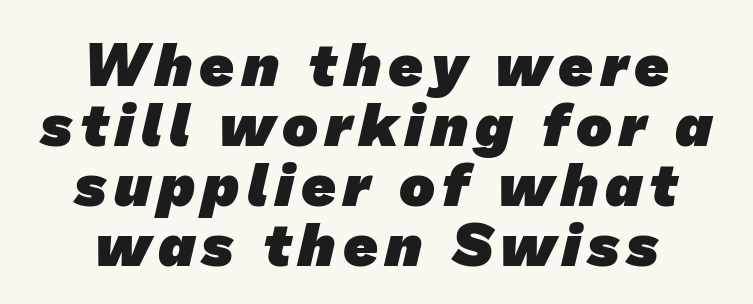
The passage shown stacks its lines with hardly any gap. Each line is balanced around a shared central axis. Notice how thick the strokes are: this is what a full bold looks like. Spacing verdict: proportional, widths tailored to each character. This rendering employs a face without finishing strokes, i.e., a sans-serif.
